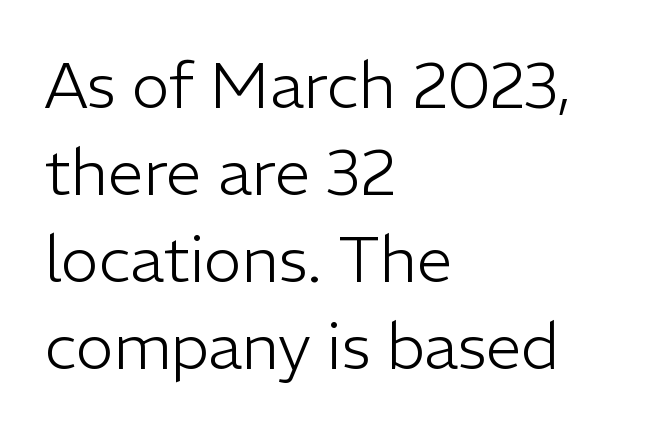
Q: Is the text bold? A: No.
Q: Is the text italic (slanted)? A: No, it is upright.
Q: Is the typeface a serif or a sans-serif typeface? A: Sans-serif.
Q: Is the text underlined? A: No.
Q: How is the paragraph aligned? A: Left-aligned.
Q: Is the spacing between letters normal or unusually wide? A: Normal.
Q: Is the spacing between lines tight, normal or loose? A: Normal.
Q: Width (condensed, normal, or wide)? A: Normal.
Q: Stroke contrast? A: Low.
Q: x-height? A: Medium.
Q: Monospaced? A: No.
